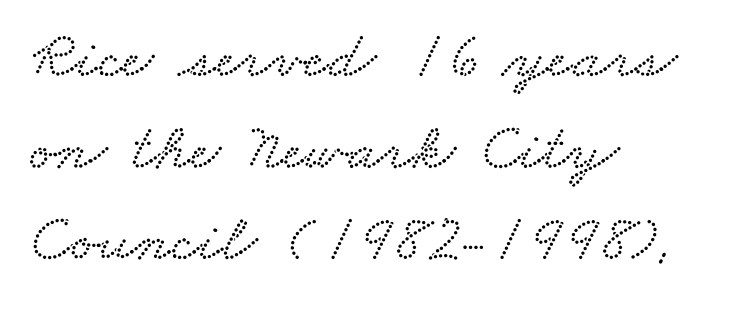
{"width": "wide", "stroke_contrast": "low", "x_height": "small", "monospaced": "no", "underline": "no", "align": "left", "line_spacing": "normal", "line_spacing_ratio": 1.39, "letter_spacing": "normal", "letter_spacing_em": 0.0, "glyph_px": 66}
